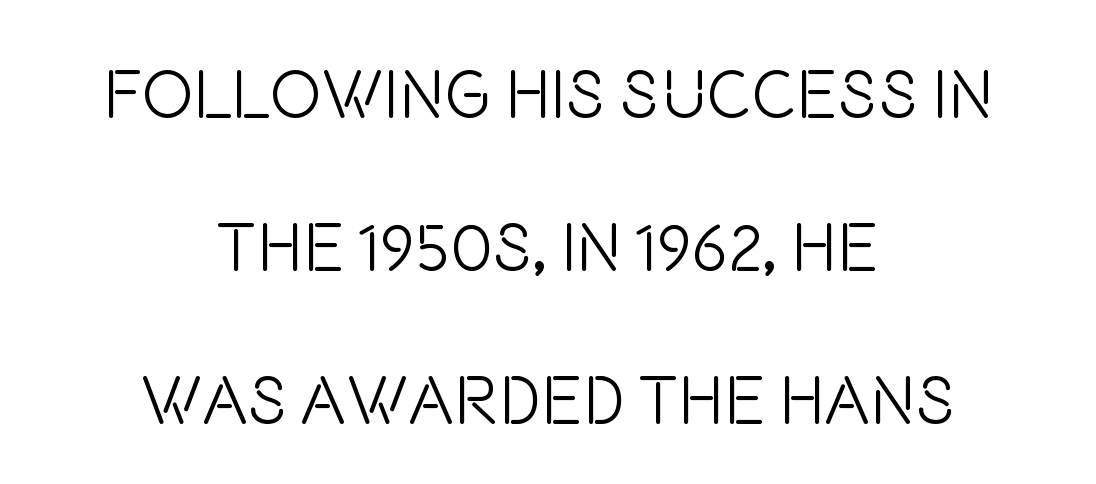
The image shows 69 px light, condensed sans-serif type, upright; set centered, loose line spacing (2.22x), normal letter spacing, not underlined; low stroke contrast and a large x-height.
